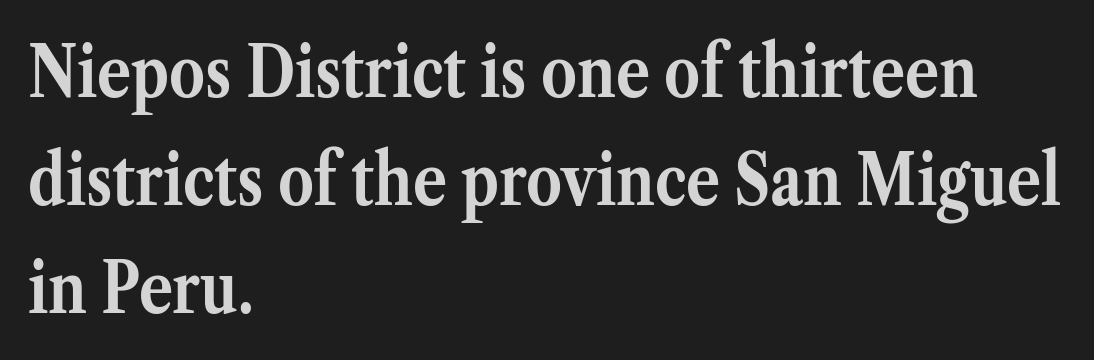
The image shows 71 px semibold serif type, upright; set left-aligned, normal line spacing (1.52x), normal letter spacing, not underlined; medium stroke contrast and a medium x-height.
